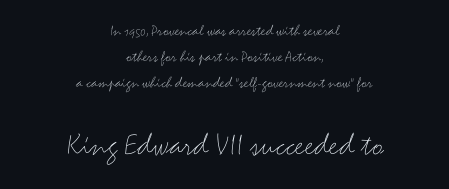
The image shows 33 px thin, wide sans-serif type; set centered, normal line spacing (1.61x), normal letter spacing, not underlined; the second (bottom) block is 2.06x larger; medium stroke contrast and a small x-height.
